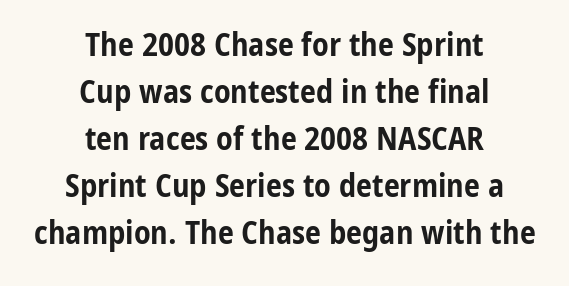
Q: Is the text bold? A: Yes.
Q: Is the text italic (slanted)? A: No, it is upright.
Q: Is the typeface a serif or a sans-serif typeface? A: Sans-serif.
Q: Is the text underlined? A: No.
Q: How is the paragraph aligned? A: Centered.
Q: Is the spacing between letters normal or unusually wide? A: Normal.
Q: Is the spacing between lines tight, normal or loose? A: Normal.
Q: Width (condensed, normal, or wide)? A: Condensed.
Q: Stroke contrast? A: Low.
Q: x-height? A: Medium.
Q: Monospaced? A: No.
